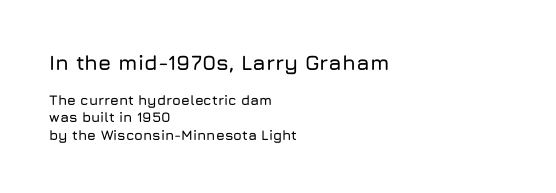
{"italic": "no", "underline": "no", "align": "left", "line_spacing_ratio": 1.22, "letter_spacing": "normal", "letter_spacing_em": 0.0, "larger_block": "first", "size_ratio": 1.5, "glyph_px": 21}
